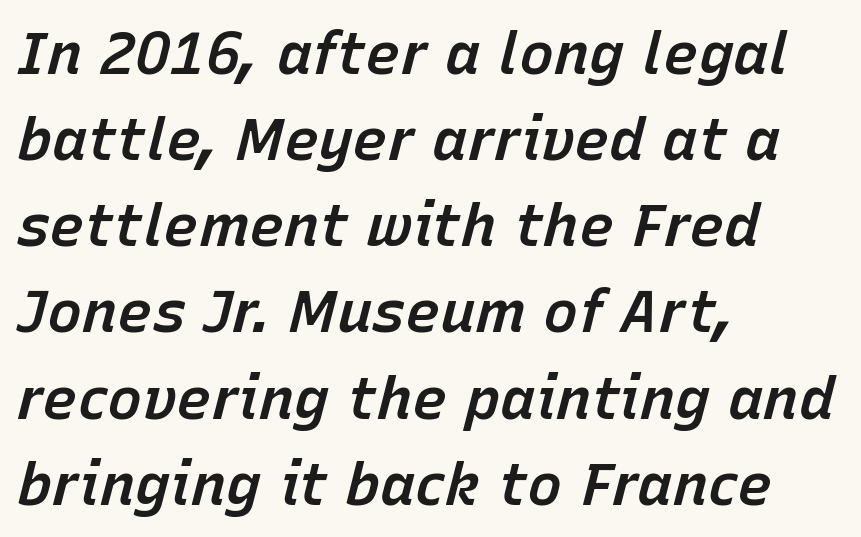
The image shows 59 px semibold type, italic (leaning right); set left-aligned, normal line spacing (1.46x), normal letter spacing, not underlined; low stroke contrast and a medium x-height.
